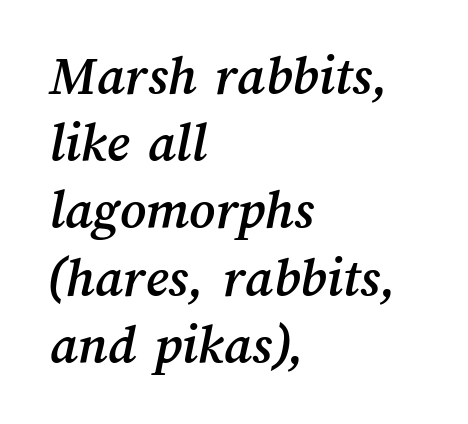
{"width": "normal", "stroke_contrast": "medium", "x_height": "medium", "monospaced": "no", "underline": "no", "align": "left", "line_spacing_ratio": 1.2, "letter_spacing": "normal", "letter_spacing_em": 0.0, "glyph_px": 56}
